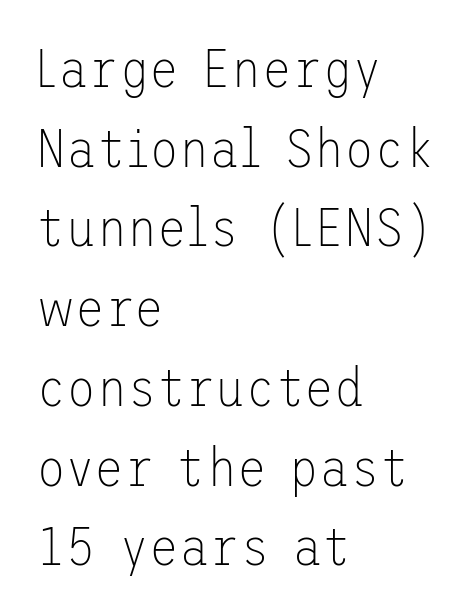
The image shows 55 px thin sans-serif type, upright; set left-aligned, normal line spacing (1.45x), normal letter spacing, not underlined; low stroke contrast and a medium x-height.
